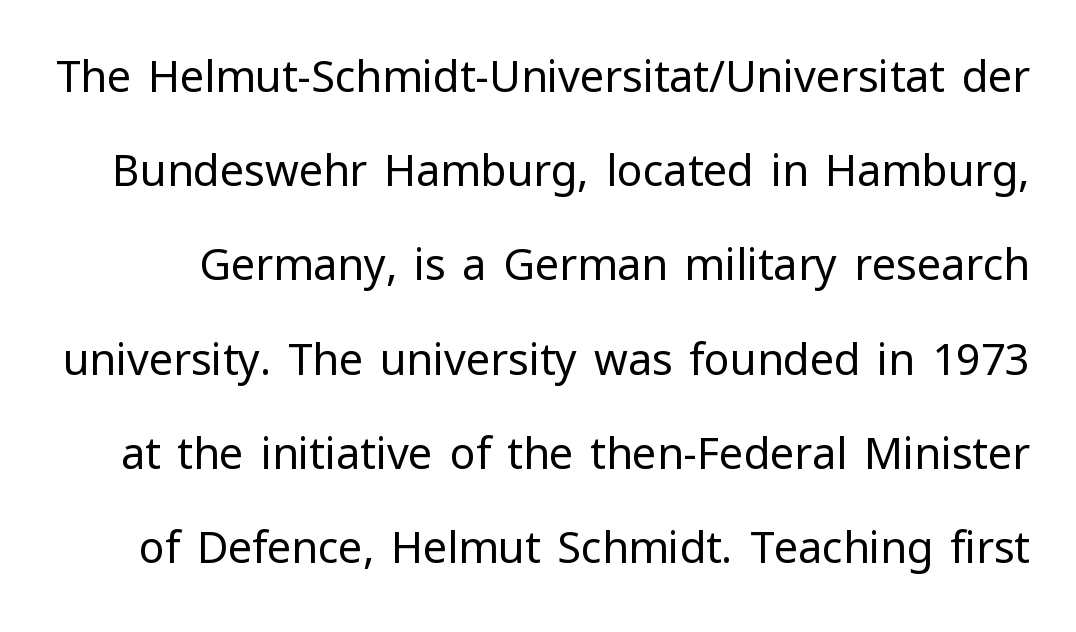
Each letter keeps its own natural width here, so spacing adapts to shape. When letters stand straight like this, we call the style roman or upright. Horizontal bands of white between lines are thick stripes. The zone under the glyphs is completely vacant. Students, note that the glyphs here touch the page at normal intervals.
